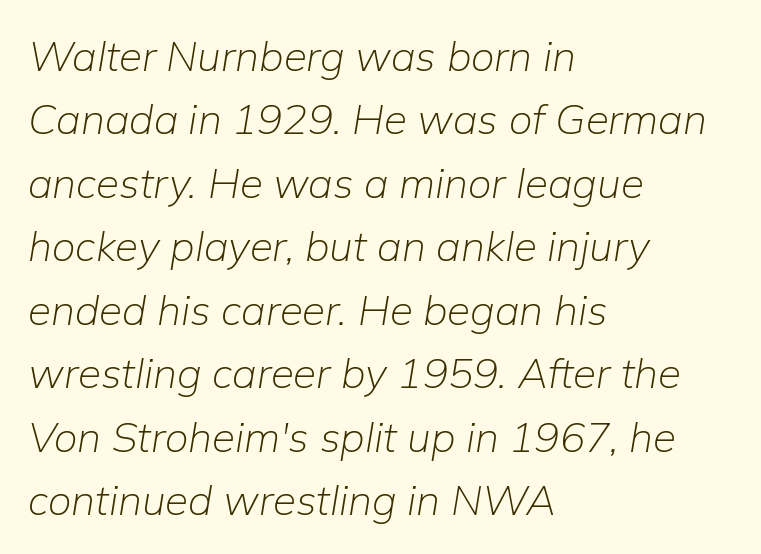
The passage shown is typed in a proportional face where columns would drift. The text carries the slant typical of an italic or oblique font. The weight tops out at a normal text grade. Each row of text sits above clean, open space. This sample keeps an unexceptional amount of space between lines. Inter-character spacing is left at the font's built-in metrics.
